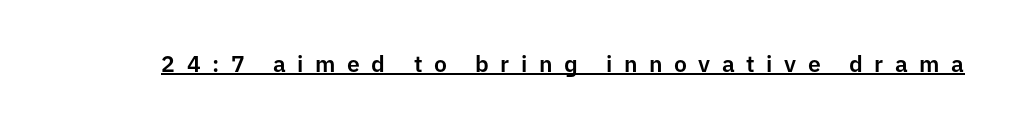
The lettering is marked with a stroke running underneath it. Upright lettering throughout. Tracking value appears strongly positive — letters spread wide.
